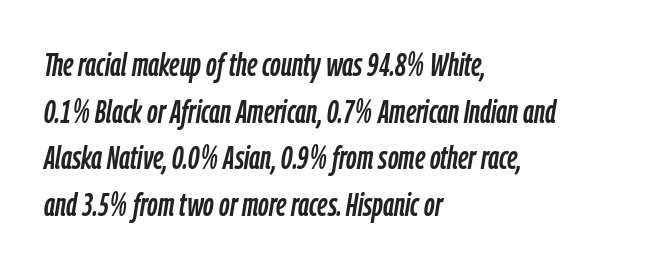
{"italic": "yes", "lean": "right", "slant_degrees": 9, "width": "condensed", "stroke_contrast": "low", "x_height": "medium", "monospaced": "no", "underline": "no", "align": "left", "line_spacing": "normal", "line_spacing_ratio": 1.41, "letter_spacing": "normal", "letter_spacing_em": 0.0, "glyph_px": 33}
